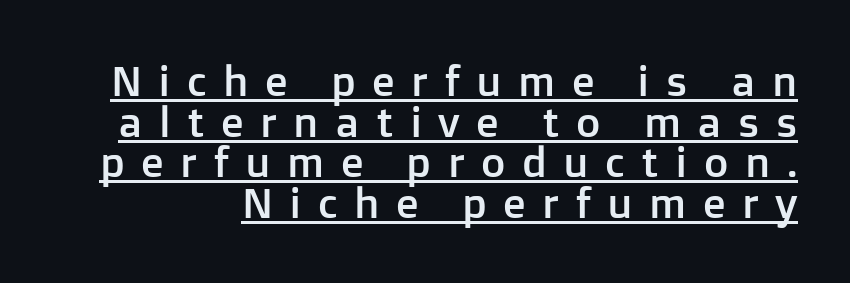
The image shows 42 px sans-serif type, upright; set tight line spacing (0.97x), unusually wide letter spacing (+0.39 em), underlined; low stroke contrast and a medium x-height.
